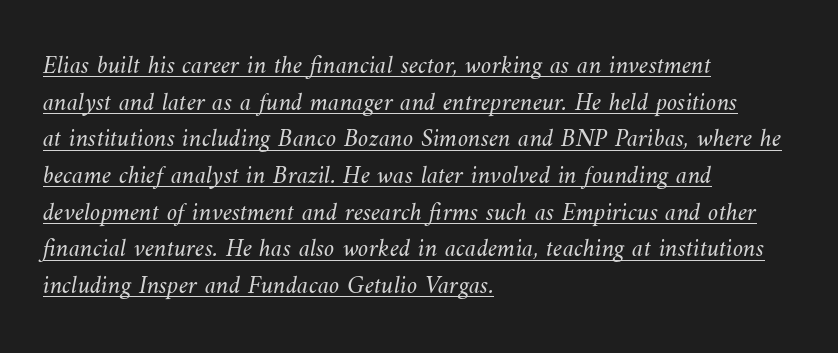
Q: Is the text bold? A: No.
Q: Is the text underlined? A: Yes.
Q: How is the paragraph aligned? A: Left-aligned.
Q: Is the spacing between letters normal or unusually wide? A: Normal.
Q: Is the spacing between lines tight, normal or loose? A: Normal.
